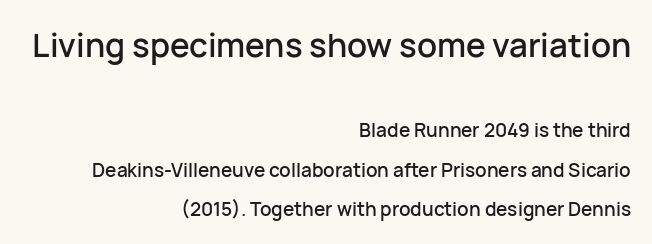
Note the varied advance widths — an 'i' is clearly narrower than an 'm'. The axis of the letterforms is exactly vertical. Each new line begins a long way beneath the previous one. This rendering features lettering with no underline. No extra tracking has been applied to these lines. The letters in the upper block stand taller than those in the block below.
